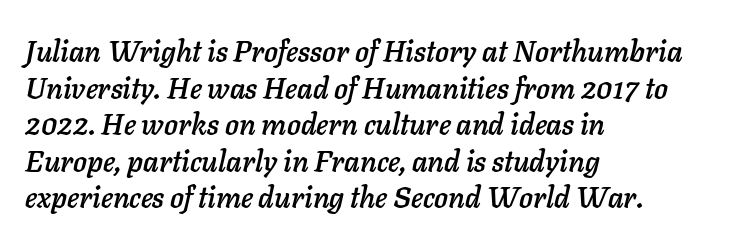
Q: Is the text italic (slanted)? A: Yes, it leans right by about 11 degrees.
Q: Is the text underlined? A: No.
Q: How is the paragraph aligned? A: Left-aligned.
Q: Is the spacing between letters normal or unusually wide? A: Normal.
Q: Is the spacing between lines tight, normal or loose? A: Normal.
Q: Width (condensed, normal, or wide)? A: Normal.
Q: Stroke contrast? A: Low.
Q: x-height? A: Medium.
Q: Monospaced? A: No.
